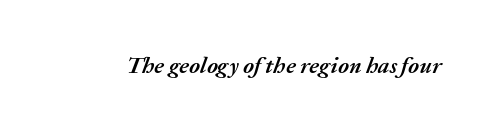
Q: Is the text bold? A: Yes.
Q: Is the text italic (slanted)? A: Yes, it leans right by about 20 degrees.
Q: Is the text underlined? A: No.
Q: Is the spacing between letters normal or unusually wide? A: Normal.
